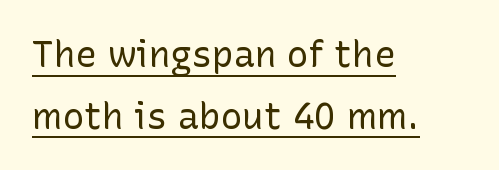
The image shows 36 px regular-weight sans-serif type, upright; set left-aligned, line spacing 1.71x, normal letter spacing, underlined; low stroke contrast and a medium x-height.
